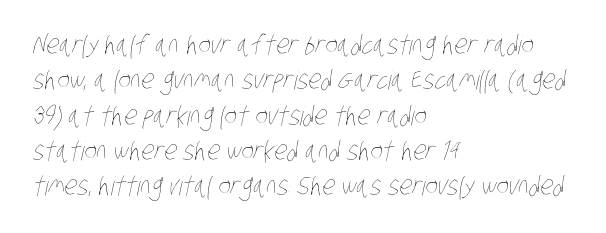
Q: Is the text bold? A: No.
Q: Is the text underlined? A: No.
Q: How is the paragraph aligned? A: Left-aligned.
Q: Is the spacing between letters normal or unusually wide? A: Normal.
Q: Is the spacing between lines tight, normal or loose? A: Normal.
